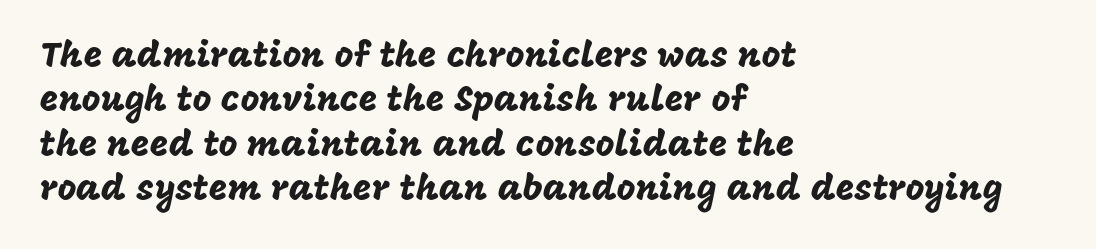
Note the varied advance widths — an 'i' is clearly narrower than an 'm'. Nothing sits at the stroke ends, so this counts as sans-serif. You could call the tracking neutral — neither tight nor loose. Visually the block forms a straight wall on the left and a jagged coastline on the right. Has an underline been added? It has not.
